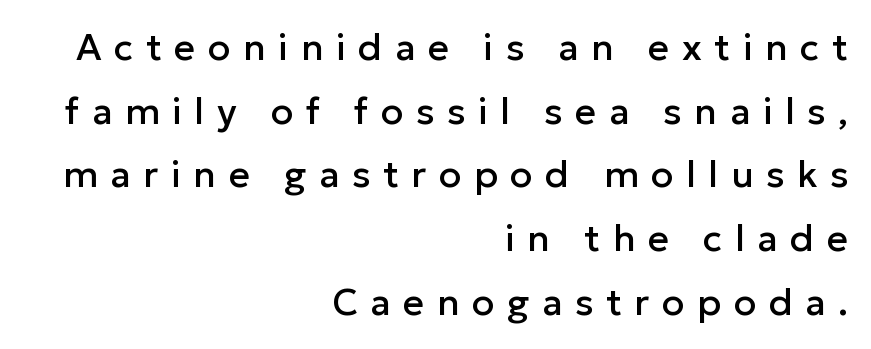
This sample uses an upright cut, with every glyph sitting square on the baseline. Examine the stroke ends and you'll find no serifs. The lines in this sample share a right terminus and differ only in where they begin. The string is rendered with underlining switched off. Substantial extra tracking has been applied to these lines. Character widths vary here, with narrow letters taking less room than wide ones.
